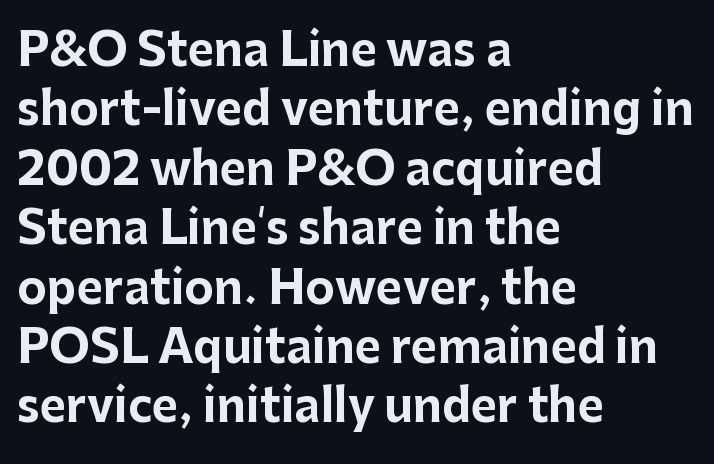
Q: Is the text bold? A: Yes.
Q: Is the text italic (slanted)? A: No, it is upright.
Q: Is the typeface a serif or a sans-serif typeface? A: Sans-serif.
Q: Is the text underlined? A: No.
Q: How is the paragraph aligned? A: Left-aligned.
Q: Is the spacing between letters normal or unusually wide? A: Normal.
Q: Is the spacing between lines tight, normal or loose? A: Normal.
Q: Width (condensed, normal, or wide)? A: Normal.
Q: Stroke contrast? A: Low.
Q: x-height? A: Medium.
Q: Monospaced? A: No.
